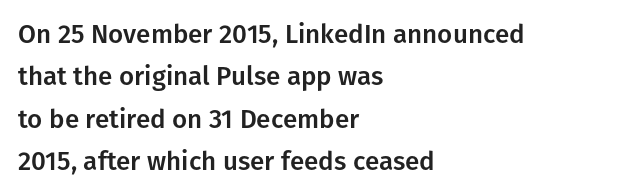
This block has exactly the height ordinary leading produces. Does extra space separate the letters? No, they use regular spacing. The typography opts for an upright posture over an oblique one. No word sits above an underline. All the whitespace from short lines collects on the right.
